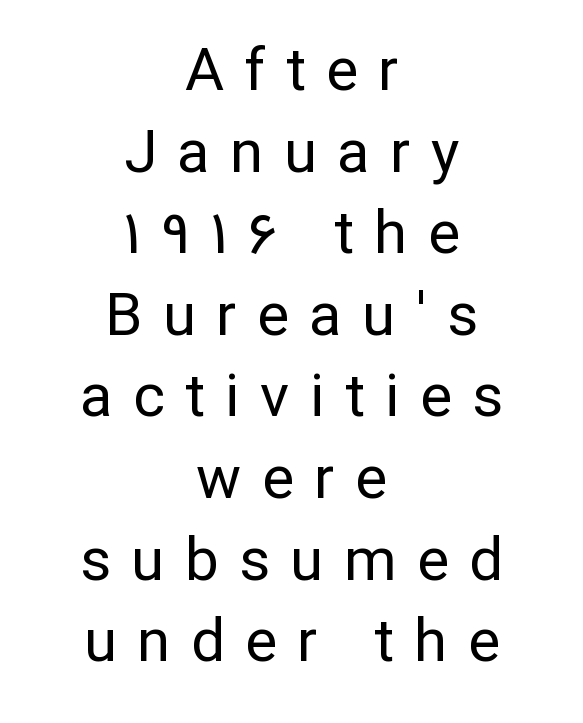
The image shows 60 px regular-weight sans-serif type, upright; set centered, normal line spacing (1.36x), unusually wide letter spacing (+0.34 em), not underlined; low stroke contrast and a medium x-height.
